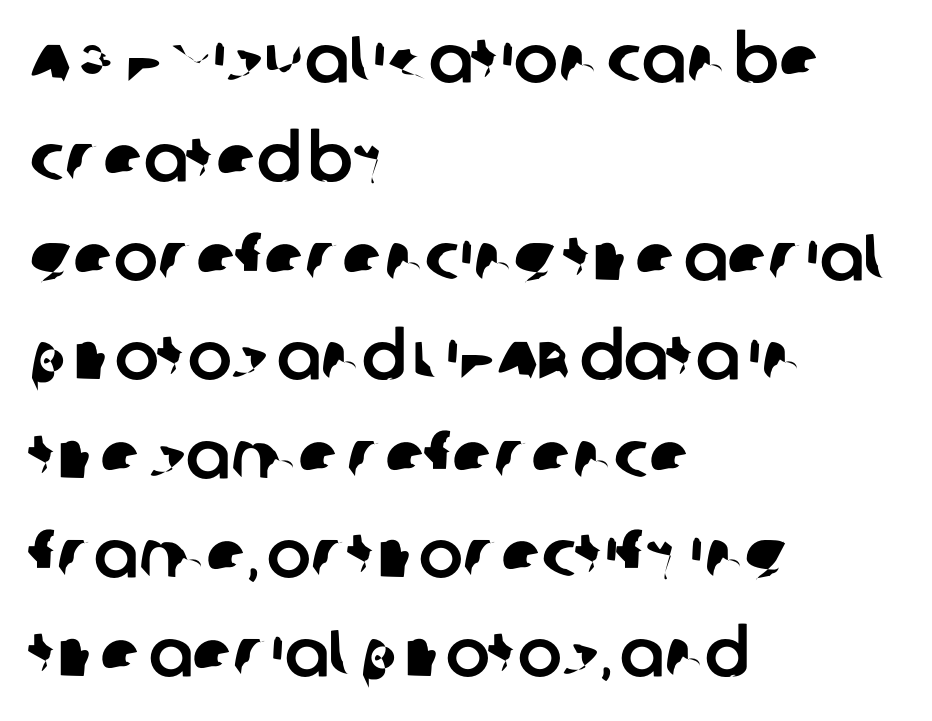
Q: Is the typeface a serif or a sans-serif typeface? A: Sans-serif.
Q: Is the text underlined? A: No.
Q: How is the paragraph aligned? A: Left-aligned.
Q: Is the spacing between letters normal or unusually wide? A: Normal.
Q: Is the spacing between lines tight, normal or loose? A: Normal.
Q: Width (condensed, normal, or wide)? A: Normal.
Q: Stroke contrast? A: Low.
Q: x-height? A: Large.
Q: Monospaced? A: No.
